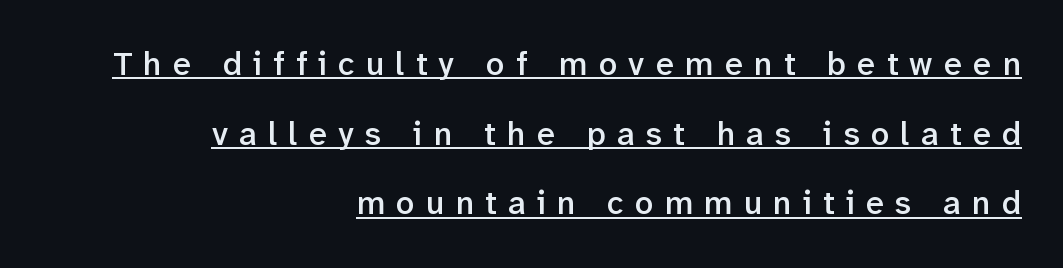
The image shows 33 px semibold sans-serif type, upright; set right-aligned, loose line spacing (2.11x), unusually wide letter spacing (+0.34 em), underlined; low stroke contrast and a medium x-height.
